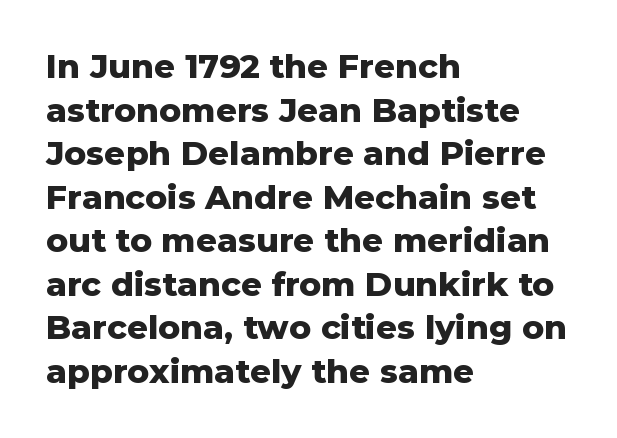
{"serif": "no", "italic": "no", "bold": "yes", "weight": "heavy", "width": "normal", "stroke_contrast": "low", "x_height": "medium", "monospaced": "no", "underline": "no", "align": "left", "line_spacing": "normal", "line_spacing_ratio": 1.32, "letter_spacing": "normal", "letter_spacing_em": 0.0, "glyph_px": 33}
